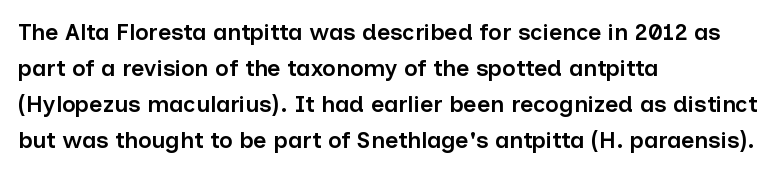
{"italic": "no", "bold": "semi", "underline": "no", "align": "left", "line_spacing": "normal", "line_spacing_ratio": 1.56, "letter_spacing": "normal", "letter_spacing_em": 0.0, "glyph_px": 23}
